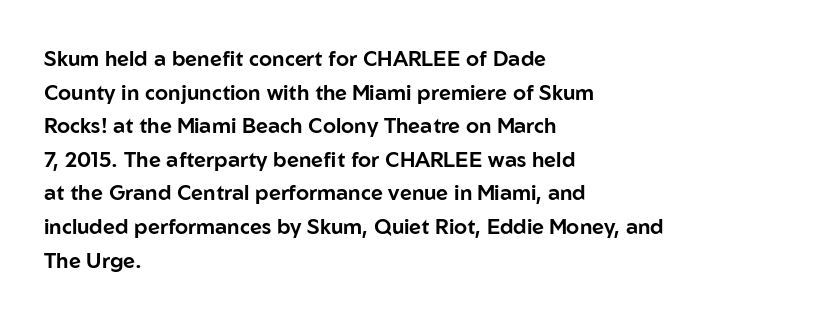
The image shows 21 px text type, upright; set left-aligned, normal line spacing (1.6x), normal letter spacing, not underlined.
